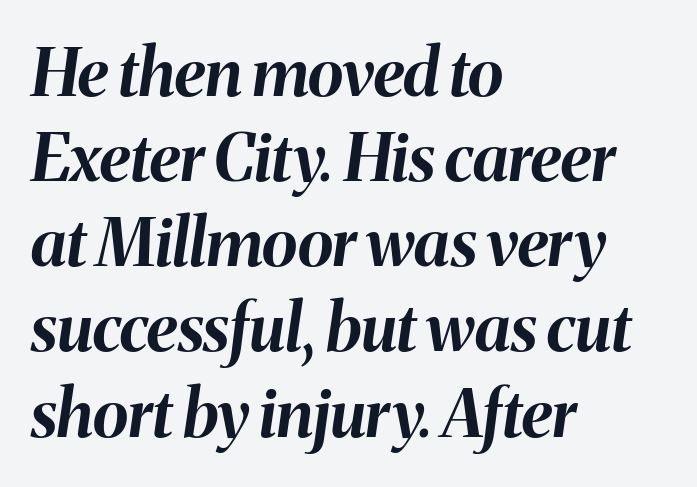
Students, observe: this is what conventionally led text looks like. Weight: bold. Is the block centered? No — it sits flush against the left margin. This sample has the flowing, uneven cadence of proportional lettering.
